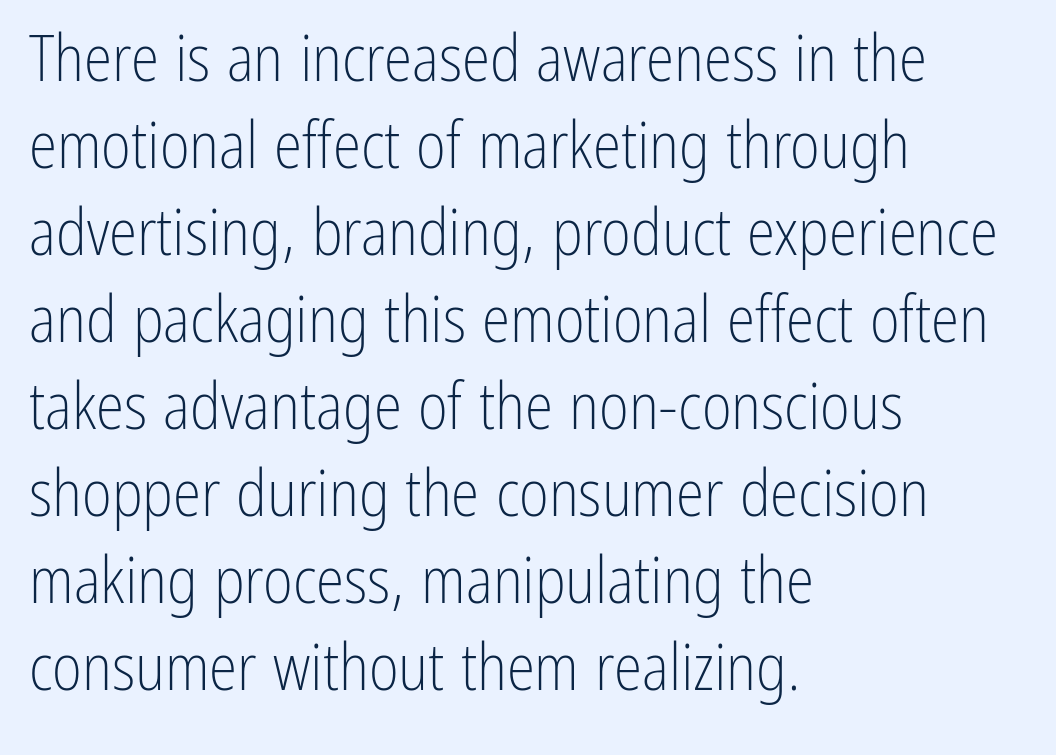
The image shows 64 px light, condensed sans-serif type, upright; set left-aligned, normal line spacing (1.36x), normal letter spacing, not underlined; low stroke contrast and a medium x-height.
